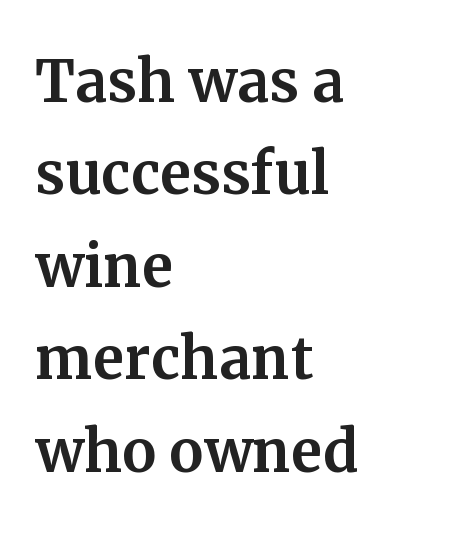
{"serif": "yes", "italic": "no", "width": "normal", "stroke_contrast": "medium", "x_height": "medium", "monospaced": "no", "underline": "no", "align": "left", "line_spacing_ratio": 1.2, "letter_spacing": "normal", "letter_spacing_em": 0.0, "glyph_px": 77}
